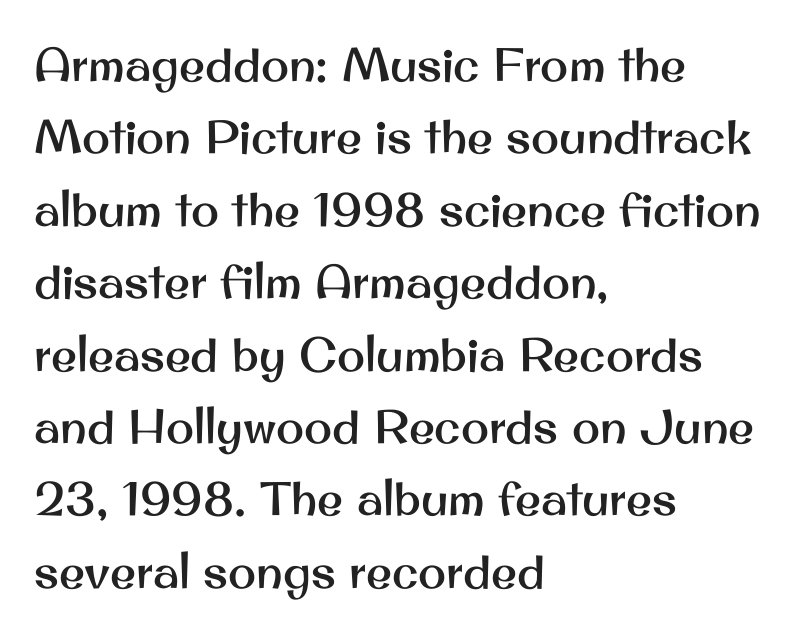
{"serif": "no", "italic": "no", "width": "normal", "stroke_contrast": "medium", "x_height": "small", "monospaced": "no", "underline": "no", "align": "left", "line_spacing": "normal", "line_spacing_ratio": 1.54, "letter_spacing": "normal", "letter_spacing_em": 0.0, "glyph_px": 47}
